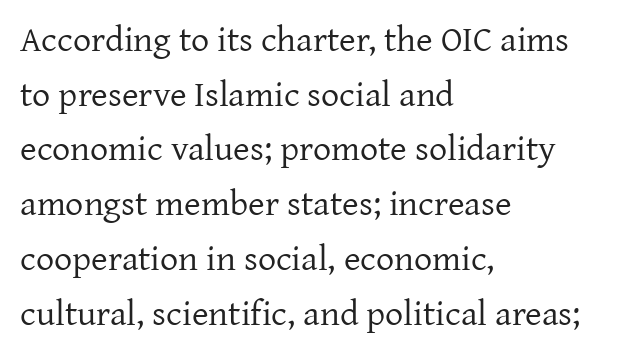
{"serif": "yes", "italic": "no", "bold": "no", "weight": "regular", "width": "normal", "stroke_contrast": "low", "x_height": "medium", "monospaced": "no", "underline": "no", "align": "left", "line_spacing": "normal", "line_spacing_ratio": 1.52, "letter_spacing": "normal", "letter_spacing_em": 0.0, "glyph_px": 36}
